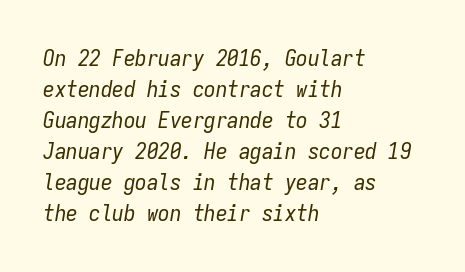
The rows are spaced the way most documents space them. Lines of text with bare space underneath. The text block is weighted toward the left margin, trailing off unevenly rightward. The passage shown leans; its letterforms are oblique. Standard letterfit; no display-style spreading of the glyphs. The strokes are not fattened; the text isn't bold.
